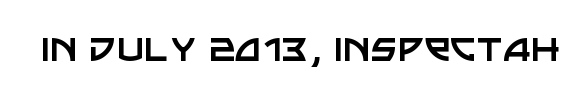
{"serif": "no", "italic": "no", "bold": "no", "weight": "regular", "width": "normal", "stroke_contrast": "low", "x_height": "large", "monospaced": "no", "underline": "no", "letter_spacing": "normal", "letter_spacing_em": 0.0, "glyph_px": 47}
